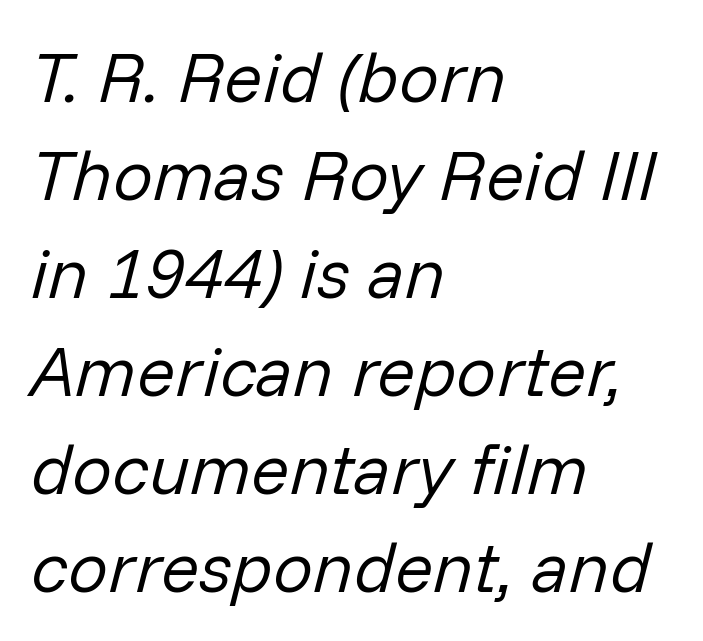
The lines are quadded left. How are the letters spaced? Ordinarily, with no added tracking. Looking at the ascenders, they clearly lean. Here the designer chose a conventional face with non-uniform glyph widths. Heft: none added — not bold. Honestly, the row spacing looks completely unremarkable.
